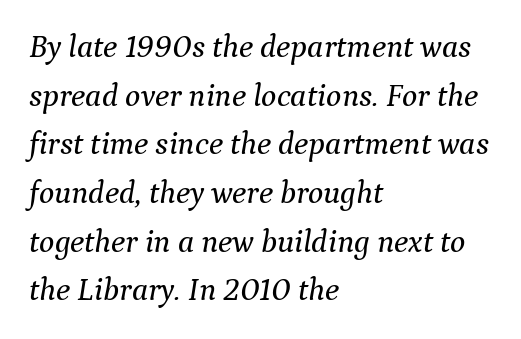
A typesetter would call this leading conventional body-copy spacing. This sample uses plain, unmodified letter spacing. This rendering uses left alignment, leaving the right contour irregular. Proportional: the letters do not fall into vertical columns.
